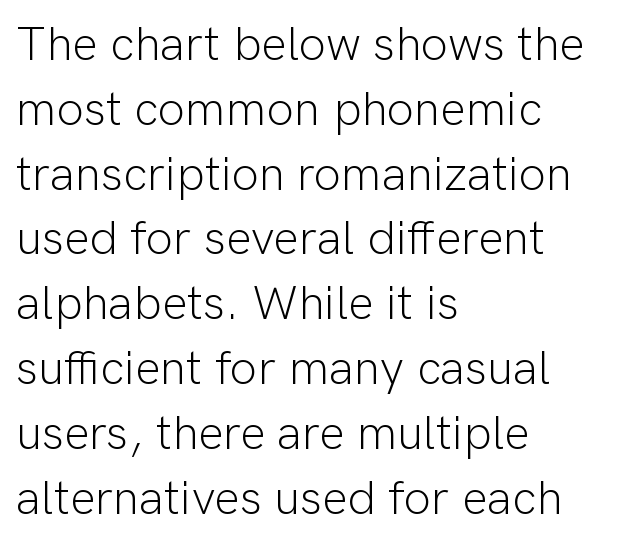
Are there feet on the stems? There aren't — it's a sans. The rendering uses a moderate line-height, typical for paragraphs. Posture: straight, roman, zero tilt. Does the copy run flush right? No — it runs flush left. The space directly below the letters is spotless. Is the letter spacing exaggerated? No — it looks like the ordinary default.
